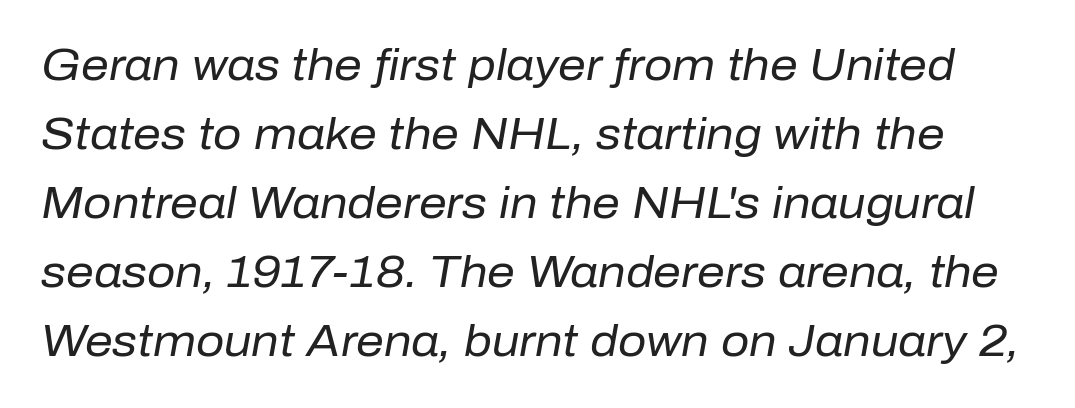
The image shows 44 px regular-weight type, italic (leaning right); set normal line spacing (1.57x), normal letter spacing, not underlined; low stroke contrast and a medium x-height.
